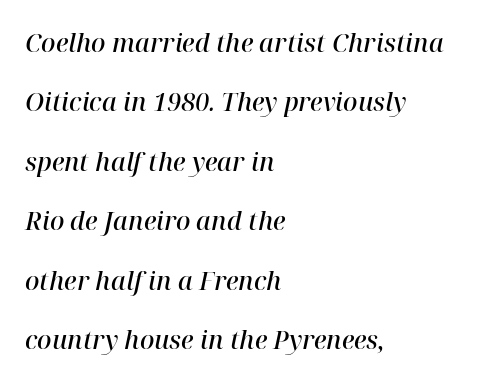
The image shows 25 px text type, italic (leaning right); set left-aligned, loose line spacing (2.38x), normal letter spacing, not underlined.
